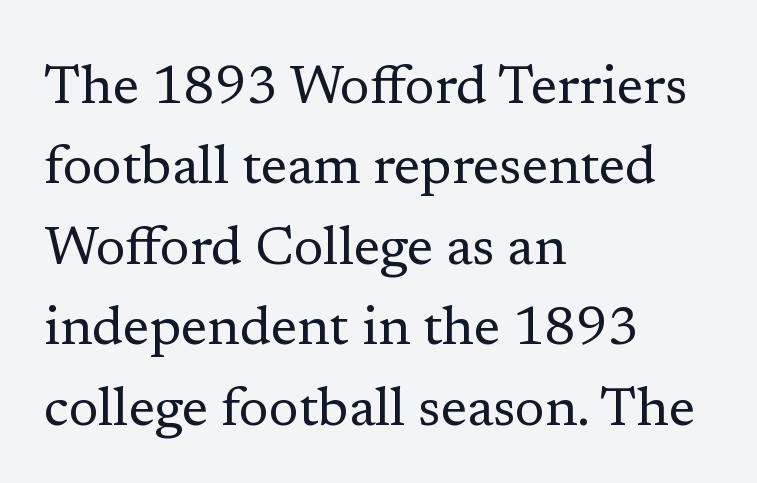
The passage shown is typed in a proportional face where columns would drift. Notice how descenders clear the ascenders below comfortably — that's standard leading. Letter spacing: default. Does the type have serifs? Yes, each stem ends in a small foot. The lines are quadded left. The font's upright variant was chosen for this text.
